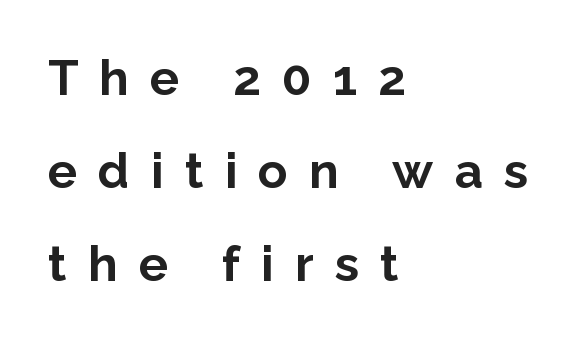
You could fit nearly another row in the gap between these rows. This is heavy type, rendered in bold. Glyph-to-glyph distance is far greater than everyday printed text. Stroke terminals: plain, sans-serif. Upright lettering throughout. Anything drawn beneath the words? Only blank space.
